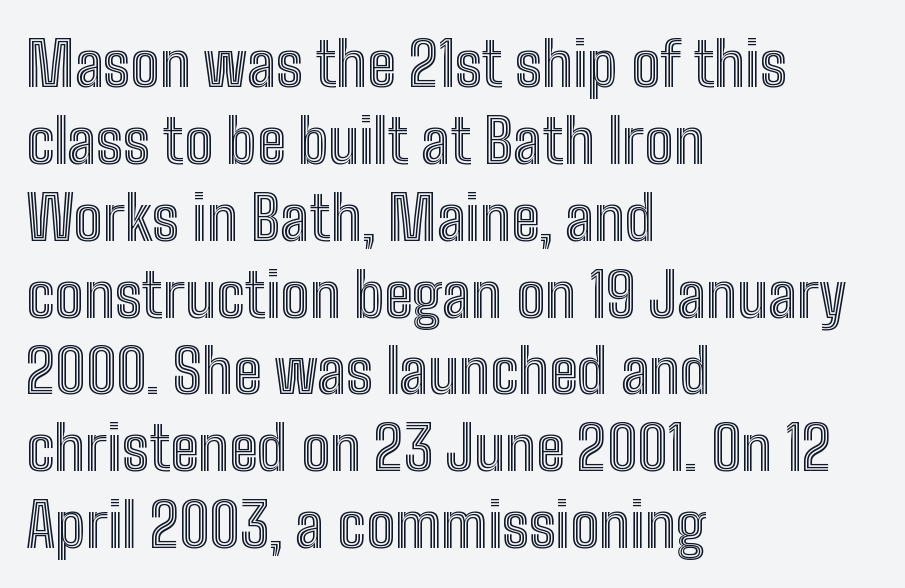
The image shows 61 px condensed type, upright; set left-aligned, normal line spacing (1.26x), normal letter spacing, not underlined; a medium x-height.
